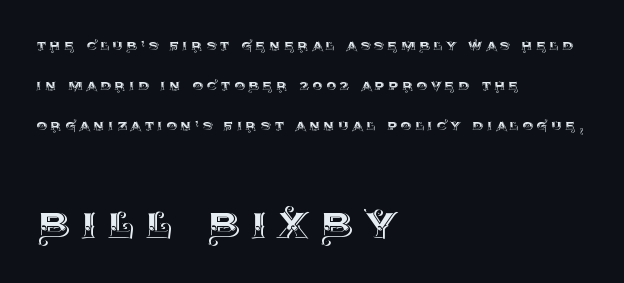
Q: Is the text italic (slanted)? A: No, it is upright.
Q: Is the text underlined? A: No.
Q: How is the paragraph aligned? A: Left-aligned.
Q: Is the spacing between letters normal or unusually wide? A: Unusually wide.
Q: Is the spacing between lines tight, normal or loose? A: Loose.
Q: Which block of text is set in a larger size, the first (top) or the second (bottom)? A: The second (bottom) one.
Q: Width (condensed, normal, or wide)? A: Normal.
Q: x-height? A: Large.
Q: Monospaced? A: No.
